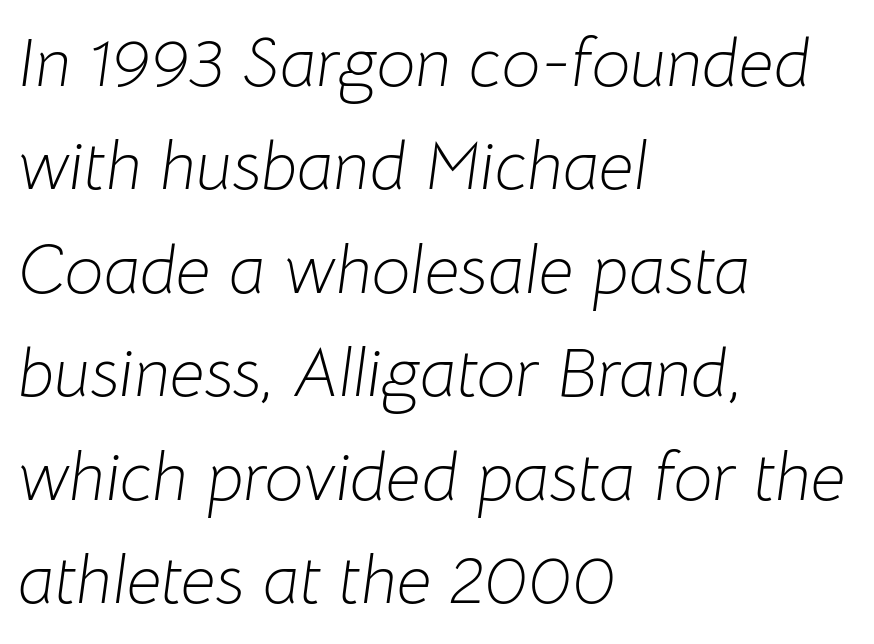
Think of a printed novel: that variable character pitch is what you see here. Where is the straight margin? On the left. Between one letter and the next there's only the usual sliver of space. The font is comparable to plain body text, perhaps lighter. Anything drawn beneath the words? Only blank space.
